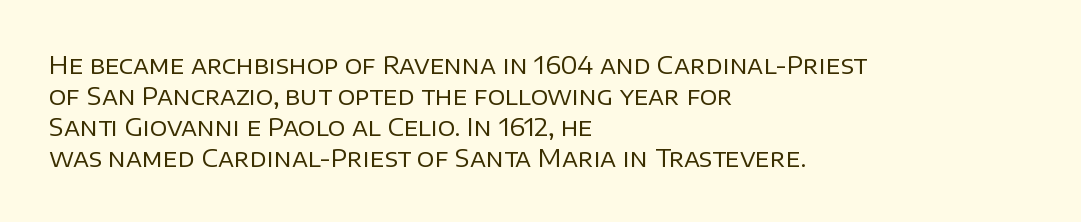
{"italic": "no", "bold": "no", "underline": "no", "align": "left", "line_spacing": "normal", "line_spacing_ratio": 1.29, "letter_spacing": "normal", "letter_spacing_em": 0.0, "glyph_px": 24}
